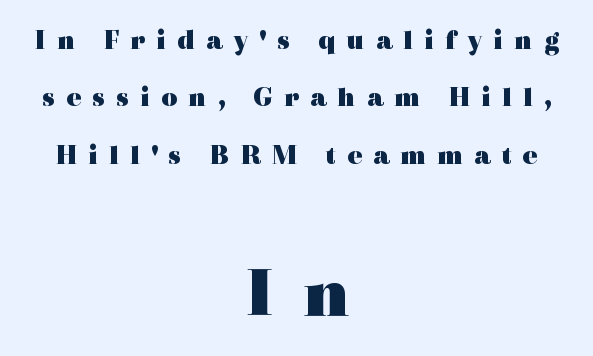
Q: Is the text bold? A: Yes.
Q: Is the text italic (slanted)? A: No, it is upright.
Q: Is the typeface a serif or a sans-serif typeface? A: Serif.
Q: Is the text underlined? A: No.
Q: How is the paragraph aligned? A: Centered.
Q: Is the spacing between letters normal or unusually wide? A: Unusually wide.
Q: Is the spacing between lines tight, normal or loose? A: Loose.
Q: Which block of text is set in a larger size, the first (top) or the second (bottom)? A: The second (bottom) one.
Q: Width (condensed, normal, or wide)? A: Wide.
Q: x-height? A: Medium.
Q: Monospaced? A: No.
